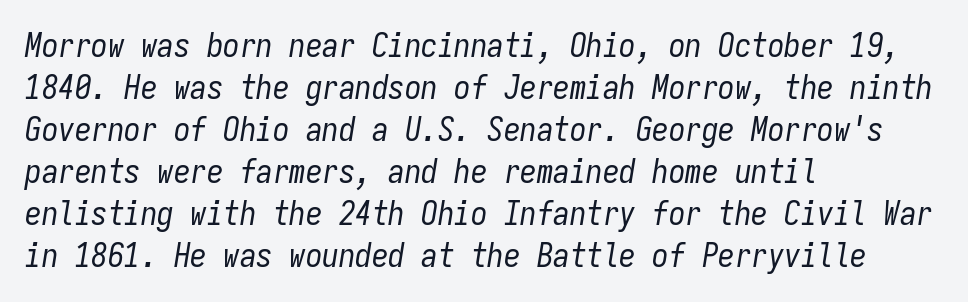
The image shows 33 px regular-weight, condensed type, italic (leaning right), monospaced; set left-aligned, normal line spacing (1.27x), normal letter spacing, not underlined; low stroke contrast and a medium x-height.
